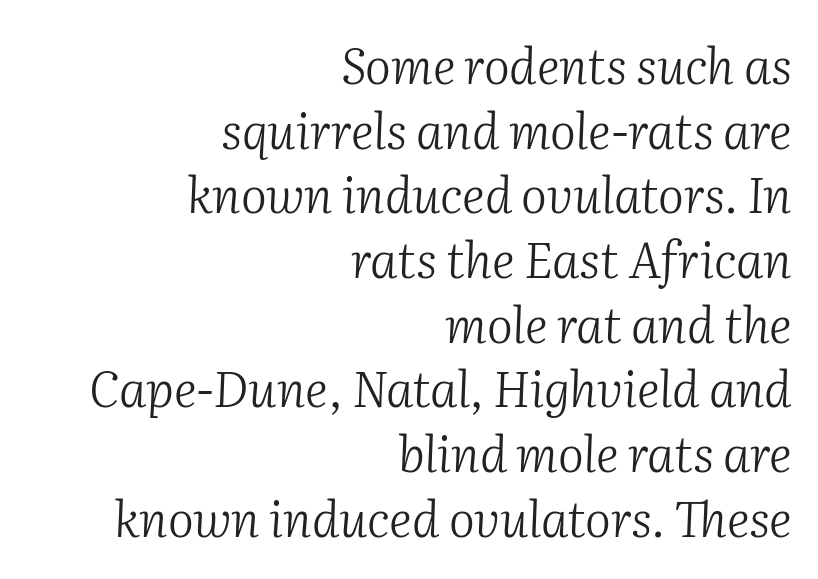
{"serif": "yes", "italic": "yes", "lean": "right", "slant_degrees": 2, "bold": "no", "weight": "light", "width": "normal", "stroke_contrast": "medium", "x_height": "medium", "monospaced": "no", "underline": "no", "align": "right", "line_spacing": "normal", "line_spacing_ratio": 1.32, "letter_spacing": "normal", "letter_spacing_em": 0.0, "glyph_px": 49}
